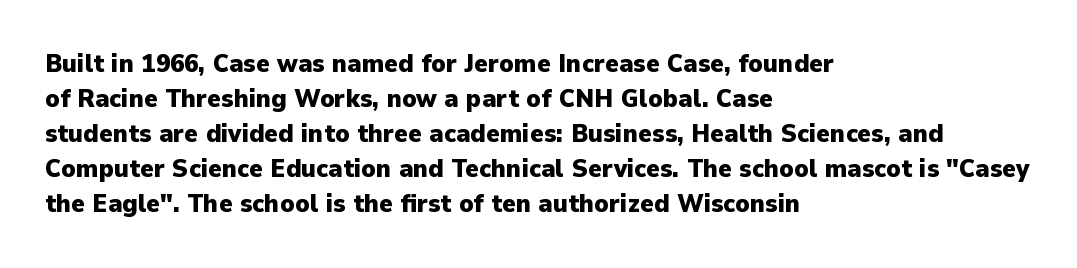
{"italic": "no", "bold": "yes", "underline": "no", "align": "left", "line_spacing": "normal", "line_spacing_ratio": 1.35, "letter_spacing": "normal", "letter_spacing_em": 0.0, "glyph_px": 26}
